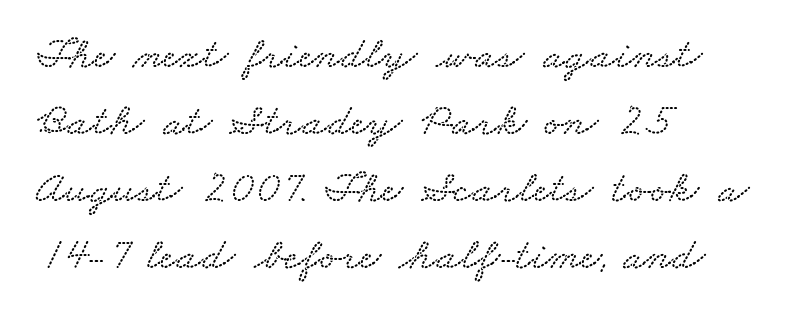
The passage shown stacks its lines at a standard gap. This rendering features lettering with no underline. Honestly, the letter spacing is just normal — you wouldn't notice it. Think of a printed novel: that variable character pitch is what you see here.
